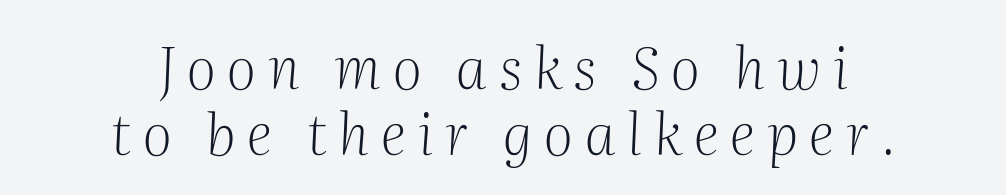
The image shows 57 px light serif type, italic (leaning right); set centered, line spacing 1.16x, unusually wide letter spacing (+0.21 em), not underlined; medium stroke contrast and a medium x-height.
